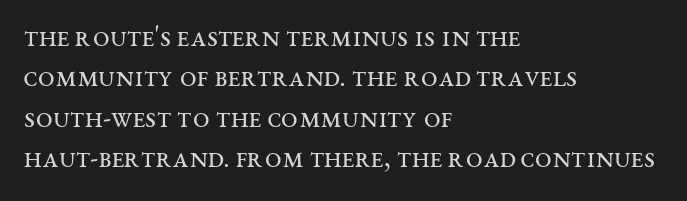
The image shows 30 px regular-weight, wide serif type, upright; set left-aligned, normal line spacing (1.35x), normal letter spacing, not underlined; medium stroke contrast and a large x-height.
